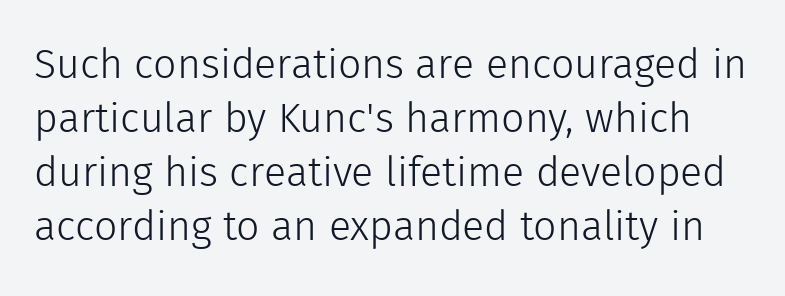
Stem width sits at or under what a default text font uses. Glyph-to-glyph distance matches everyday printed text. Reading down the column, the eye jumps a familiar distance to each next line. In terms of letterform style, serifs are entirely absent.
